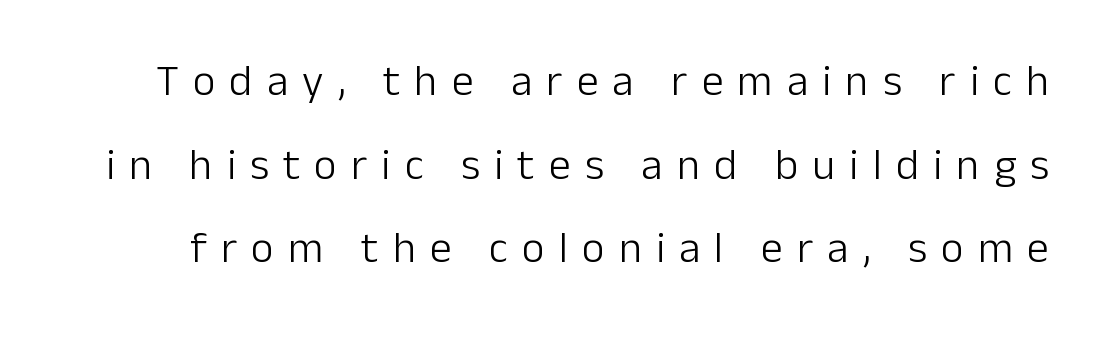
The image shows 44 px light sans-serif type, upright; set loose line spacing (1.9x), unusually wide letter spacing (+0.32 em), not underlined; low stroke contrast and a medium x-height.
